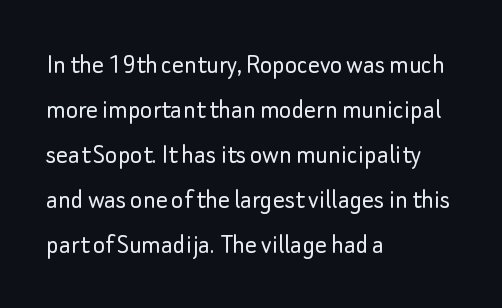
The strokes carry an ordinary text weight at most. How are the letters spaced? Ordinarily, with no added tracking. Looks like regular typesetting: each glyph gets only the width it needs. Posture: straight, roman, zero tilt. A classic flush-left, rag-right setting is used for this passage. The baseline area is clear.
